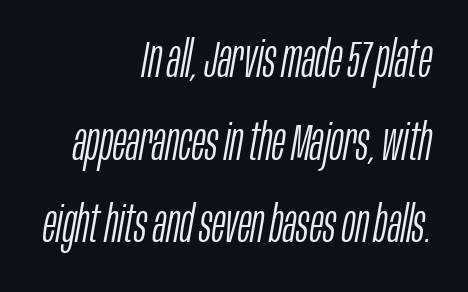
Q: Is the text bold? A: No.
Q: Is the text italic (slanted)? A: Yes, it leans right by about 10 degrees.
Q: Is the text underlined? A: No.
Q: How is the paragraph aligned? A: Right-aligned.
Q: Is the spacing between letters normal or unusually wide? A: Normal.
Q: Is the spacing between lines tight, normal or loose? A: Normal.
Q: Width (condensed, normal, or wide)? A: Condensed.
Q: Stroke contrast? A: Low.
Q: x-height? A: Large.
Q: Monospaced? A: No.
